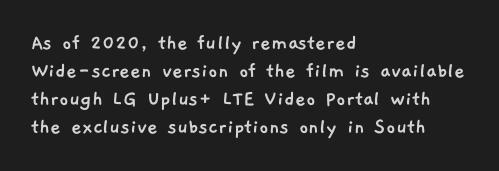
Q: Is the text underlined? A: No.
Q: How is the paragraph aligned? A: Left-aligned.
Q: Is the spacing between letters normal or unusually wide? A: Normal.
